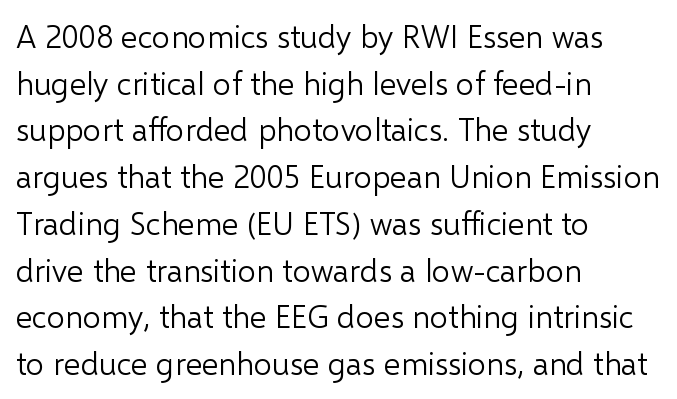
Note the varied advance widths — an 'i' is clearly narrower than an 'm'. One glance says typical: line gaps are just what's usual. The letters look calm and open, with moderate or lighter stems. The gaps between neighbouring characters are ordinary and unremarkable. This is sans-serif lettering, the kind often seen on screens and signage. Line starts are locked; line ends wander.
